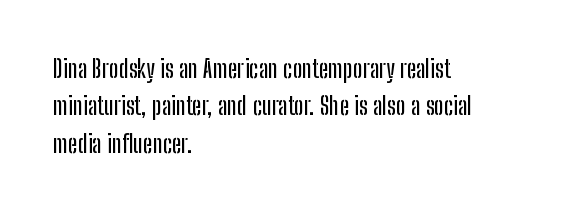
The image shows 25 px text type, upright; set left-aligned, normal line spacing (1.5x), normal letter spacing, not underlined.
